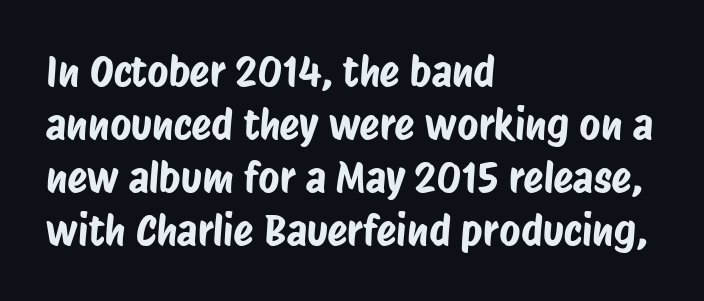
The image shows 41 px condensed sans-serif type; set left-aligned, normal line spacing (1.29x), normal letter spacing, not underlined; low stroke contrast and a large x-height.
